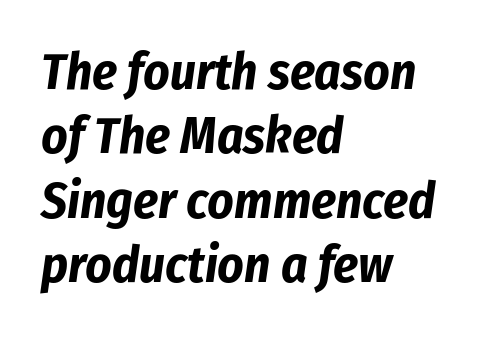
{"italic": "yes", "lean": "right", "slant_degrees": 8, "bold": "yes", "weight": "bold", "width": "condensed", "stroke_contrast": "low", "x_height": "medium", "monospaced": "no", "underline": "no", "align": "left", "line_spacing": "normal", "line_spacing_ratio": 1.26, "letter_spacing": "normal", "letter_spacing_em": 0.0, "glyph_px": 51}
